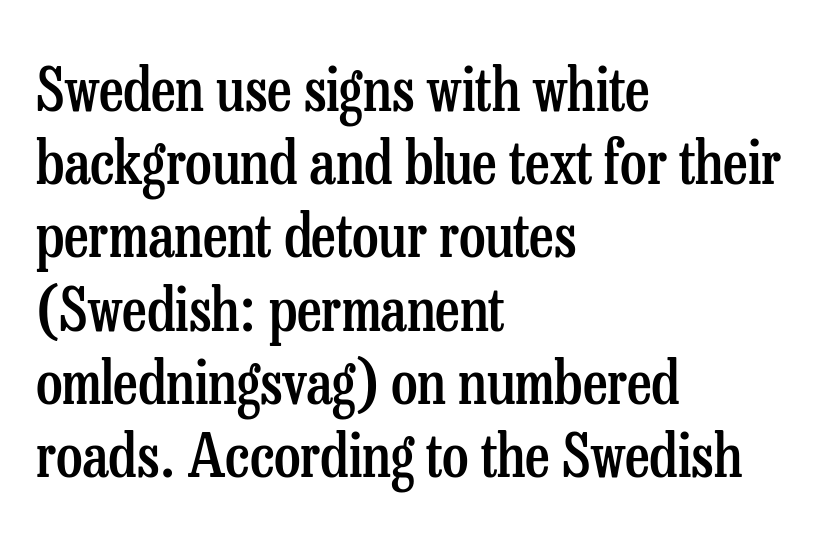
This sample uses plain, unmodified letter spacing. Letters rest on an invisible, unmarked baseline. The compositor pushed each line to the left boundary. Examine the stroke ends and you'll spot serifs. The lettering stays uniformly vertical, giving the passage a roman look. The letters advance in unequal steps, a hallmark of proportional type.
